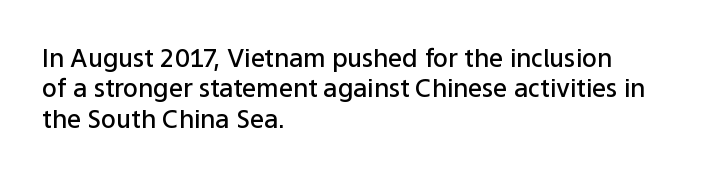
{"italic": "no", "bold": "semi", "underline": "no", "align": "left", "line_spacing_ratio": 1.22, "letter_spacing": "normal", "letter_spacing_em": 0.0, "glyph_px": 25}
